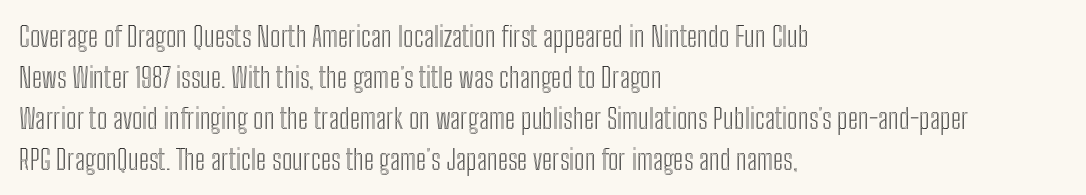
The image shows 28 px condensed type, upright; set left-aligned, normal line spacing (1.46x), normal letter spacing, not underlined; a medium x-height.
